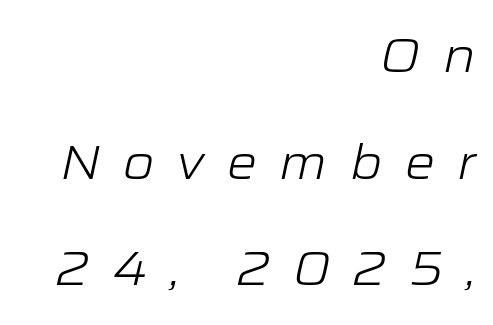
{"italic": "yes", "lean": "right", "slant_degrees": 12, "bold": "no", "weight": "light", "width": "wide", "stroke_contrast": "low", "x_height": "medium", "monospaced": "no", "underline": "no", "align": "right", "line_spacing": "loose", "line_spacing_ratio": 2.22, "letter_spacing": "wide", "letter_spacing_em": 0.46, "glyph_px": 48}
